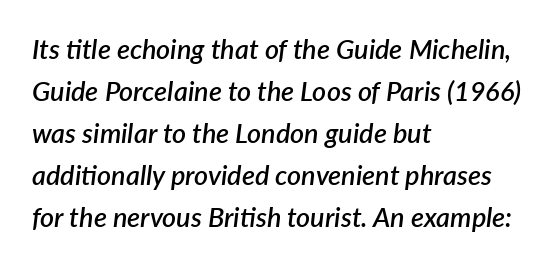
The image shows 27 px text type, italic (leaning right); set left-aligned, normal line spacing (1.56x), normal letter spacing, not underlined.
